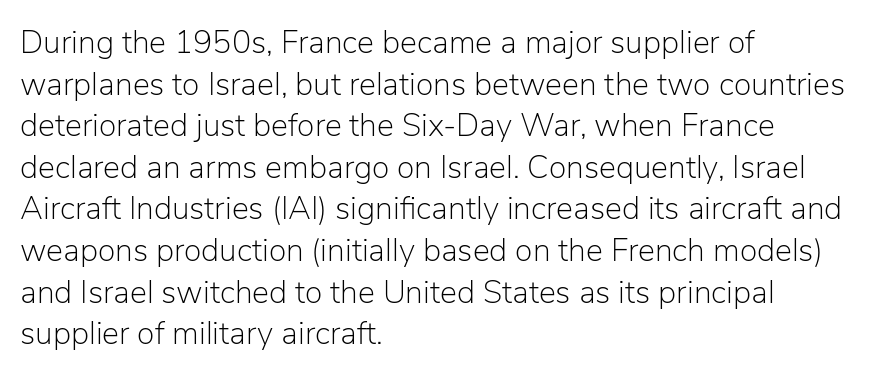
{"serif": "no", "italic": "no", "bold": "no", "weight": "light", "width": "normal", "stroke_contrast": "low", "x_height": "medium", "monospaced": "no", "underline": "no", "align": "left", "line_spacing": "normal", "line_spacing_ratio": 1.3, "letter_spacing": "normal", "letter_spacing_em": 0.0, "glyph_px": 32}
